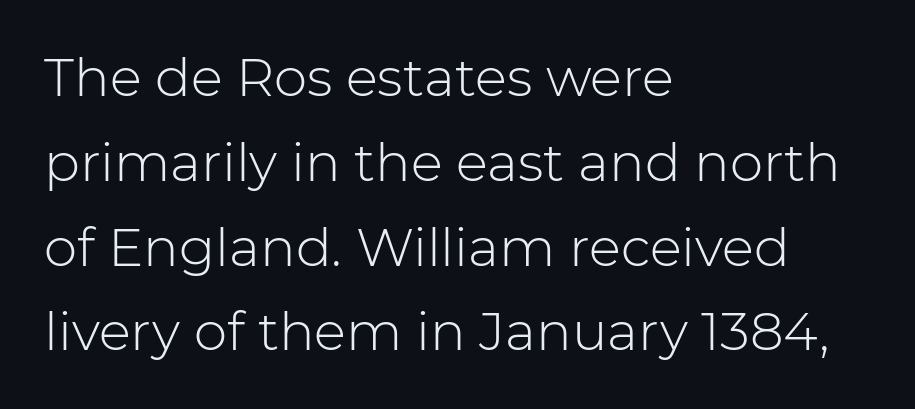
{"serif": "no", "italic": "no", "bold": "no", "weight": "light", "width": "normal", "stroke_contrast": "low", "x_height": "medium", "monospaced": "no", "underline": "no", "align": "left", "line_spacing": "normal", "line_spacing_ratio": 1.6, "letter_spacing": "normal", "letter_spacing_em": 0.0, "glyph_px": 53}
